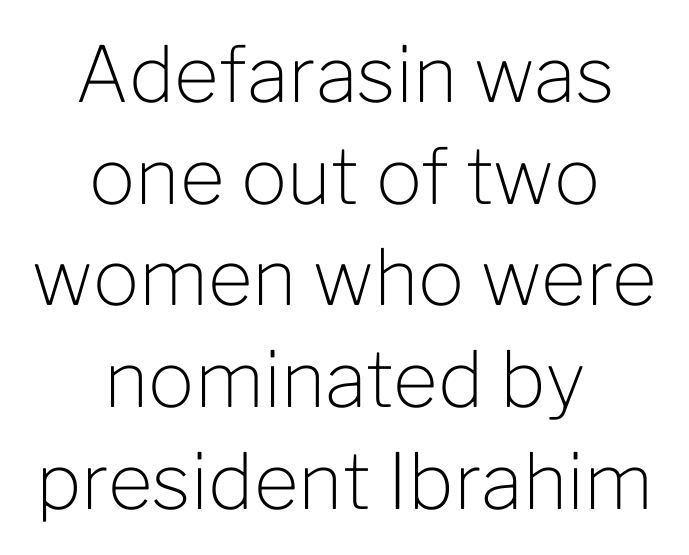
Q: Is the text bold? A: No.
Q: Is the text italic (slanted)? A: No, it is upright.
Q: Is the typeface a serif or a sans-serif typeface? A: Sans-serif.
Q: Is the text underlined? A: No.
Q: How is the paragraph aligned? A: Centered.
Q: Is the spacing between letters normal or unusually wide? A: Normal.
Q: Is the spacing between lines tight, normal or loose? A: Normal.
Q: Width (condensed, normal, or wide)? A: Normal.
Q: Stroke contrast? A: Low.
Q: x-height? A: Medium.
Q: Monospaced? A: No.
